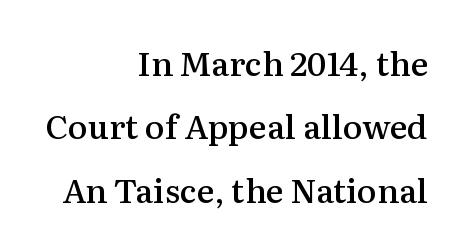
{"serif": "yes", "italic": "no", "bold": "semi", "weight": "semibold", "width": "normal", "stroke_contrast": "medium", "x_height": "medium", "monospaced": "no", "underline": "no", "align": "right", "line_spacing": "loose", "line_spacing_ratio": 1.92, "letter_spacing": "normal", "letter_spacing_em": 0.0, "glyph_px": 33}
